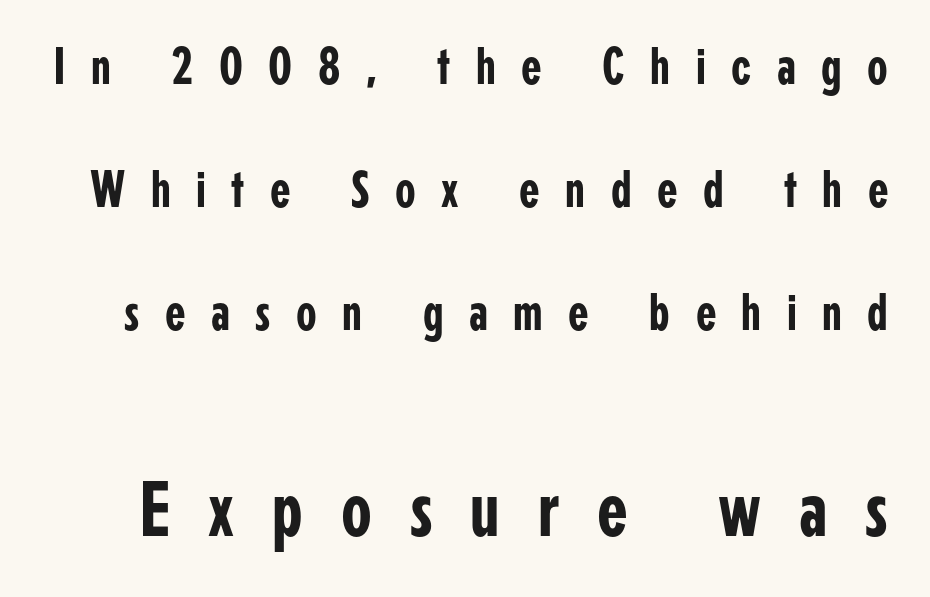
The image shows 79 px condensed sans-serif type, upright; set loose line spacing (2.32x), unusually wide letter spacing (+0.48 em), not underlined; the second (bottom) block is 1.49x larger; low stroke contrast and a medium x-height.
